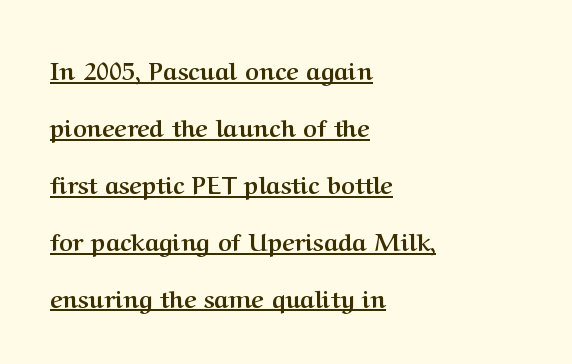
The image shows 24 px bold type, upright; set left-aligned, loose line spacing (2.37x), normal letter spacing, underlined.
